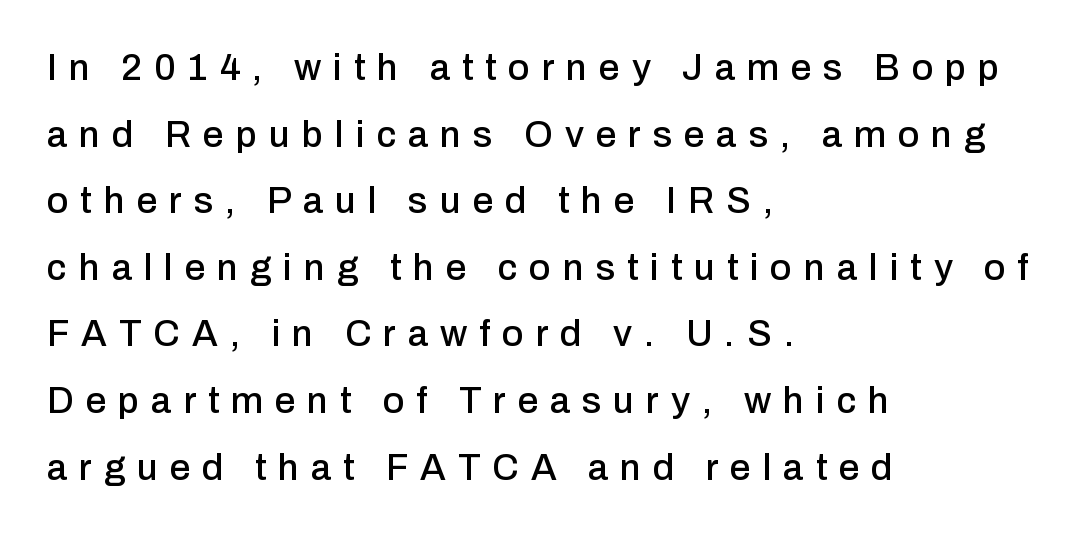
Typographically, this falls in the sans-serif category. Each letter keeps its own natural width here, so spacing adapts to shape. The lettering stays uniformly vertical, giving the passage a roman look. Each row of text sits above clean, open space.
